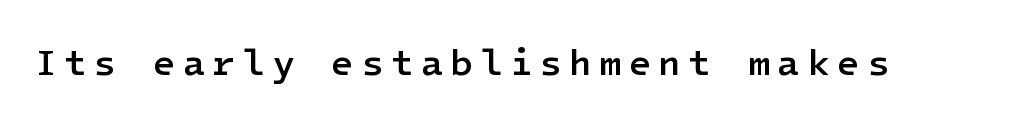
Upright lettering throughout. The letters carry no serifs — their stems end cleanly without finishing strokes. The typesetting leans somewhat heavy: a semibold. Words float on clear page, feet unadorned.
